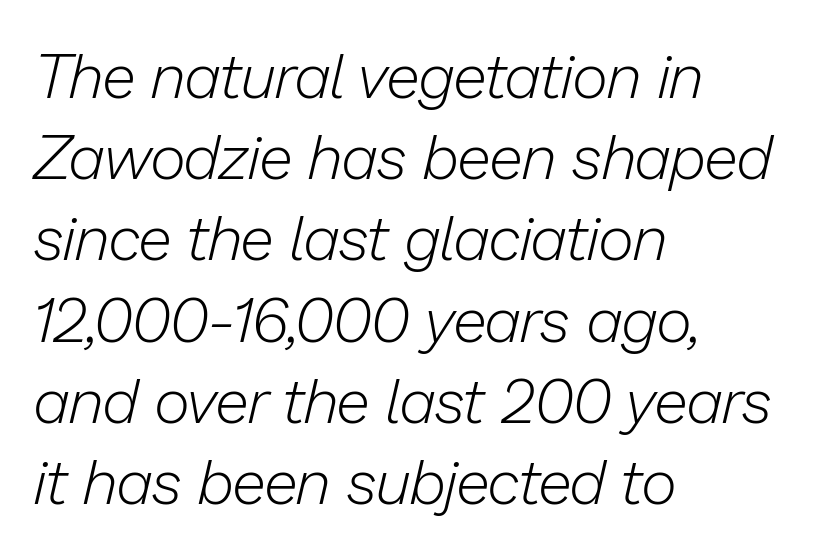
The image shows 62 px light type, italic (leaning right); set left-aligned, normal line spacing (1.31x), normal letter spacing, not underlined; low stroke contrast and a medium x-height.
